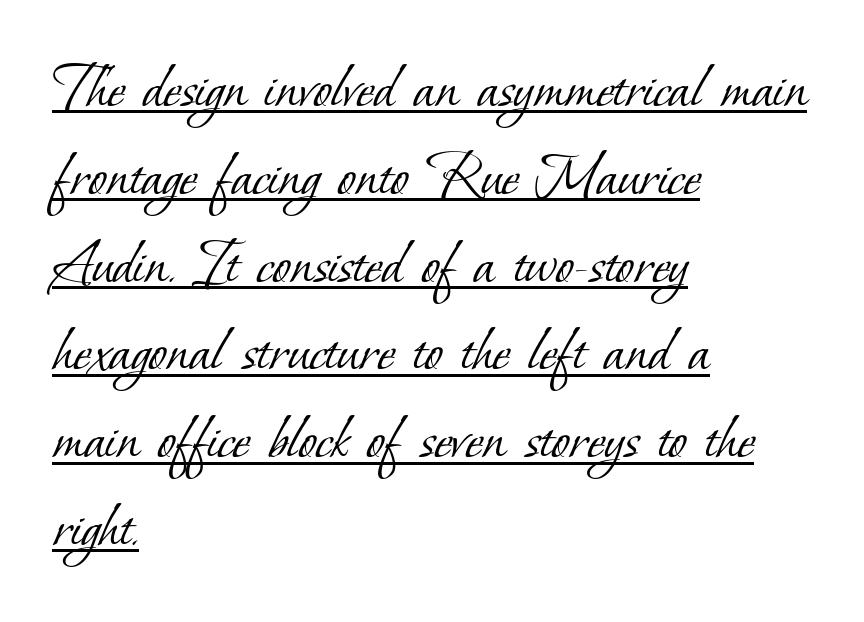
Q: Is the text bold? A: No.
Q: Is the typeface a serif or a sans-serif typeface? A: Serif.
Q: Is the text underlined? A: Yes.
Q: How is the paragraph aligned? A: Left-aligned.
Q: Is the spacing between letters normal or unusually wide? A: Normal.
Q: Is the spacing between lines tight, normal or loose? A: Normal.
Q: Width (condensed, normal, or wide)? A: Normal.
Q: Stroke contrast? A: Low.
Q: x-height? A: Small.
Q: Monospaced? A: No.
